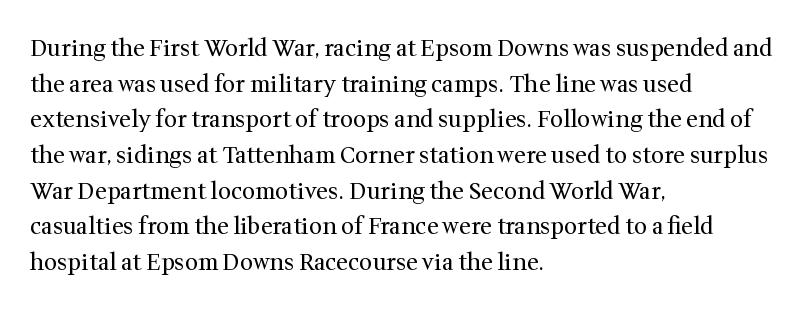
Baseline-to-baseline distance is the conventional proportion of letter height. The passage is arranged the way most books set body copy — flush left. The glyphs are unaccompanied by any horizontal stroke below them. The gaps between neighbouring characters are ordinary and unremarkable.
